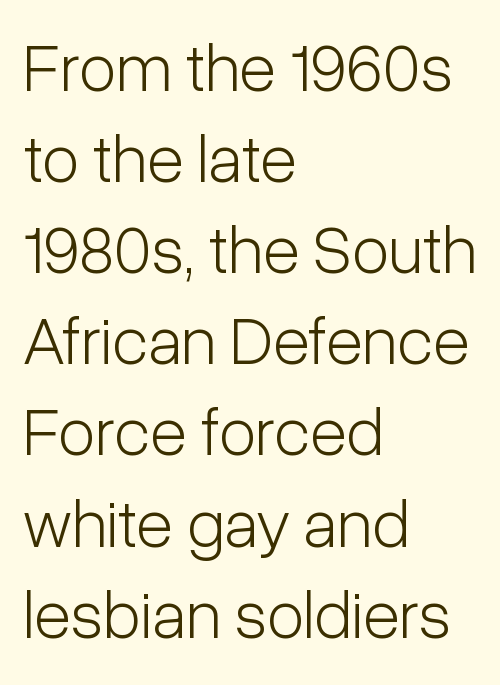
{"serif": "no", "italic": "no", "bold": "no", "weight": "light", "width": "condensed", "stroke_contrast": "low", "x_height": "medium", "monospaced": "no", "underline": "no", "align": "left", "line_spacing": "normal", "line_spacing_ratio": 1.34, "letter_spacing": "normal", "letter_spacing_em": 0.0, "glyph_px": 68}
